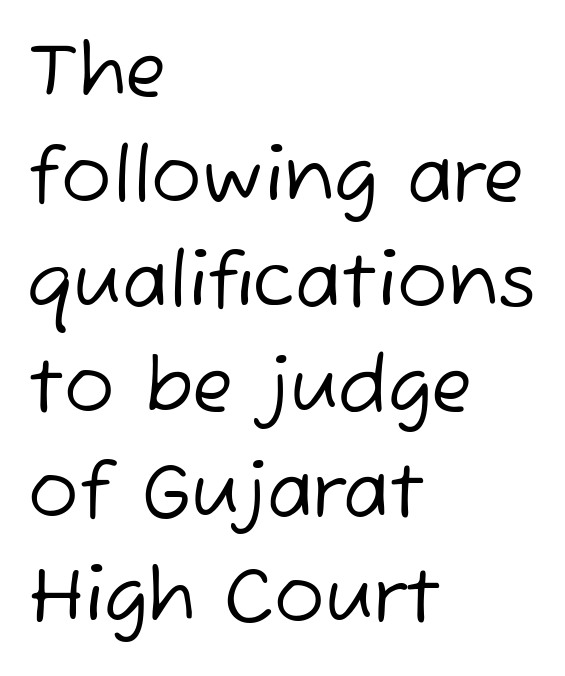
The image shows 75 px regular-weight sans-serif type; set left-aligned, normal line spacing (1.4x), normal letter spacing, not underlined; low stroke contrast and a medium x-height.
